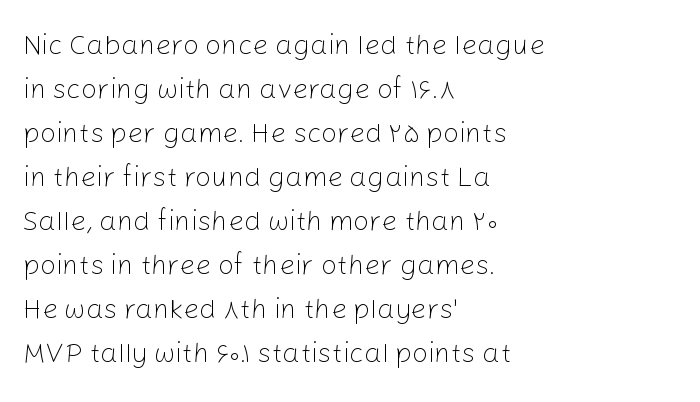
The weight tops out at a normal text grade. Unmarked baselines from the first word to the last. This sample uses an upright cut, with every glyph sitting square on the baseline. Notice how the passage keeps a crisp vertical edge on the left only. Horizontal bands of white between lines are of average thickness. Between one letter and the next there's only the usual sliver of space.
